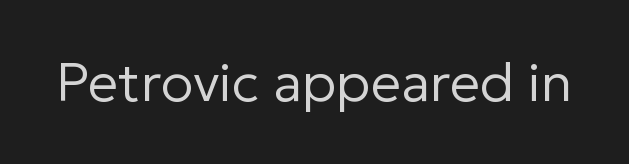
Q: Is the text bold? A: No.
Q: Is the text italic (slanted)? A: No, it is upright.
Q: Is the typeface a serif or a sans-serif typeface? A: Sans-serif.
Q: Is the text underlined? A: No.
Q: Is the spacing between letters normal or unusually wide? A: Normal.
Q: Width (condensed, normal, or wide)? A: Normal.
Q: Stroke contrast? A: Low.
Q: x-height? A: Medium.
Q: Monospaced? A: No.
